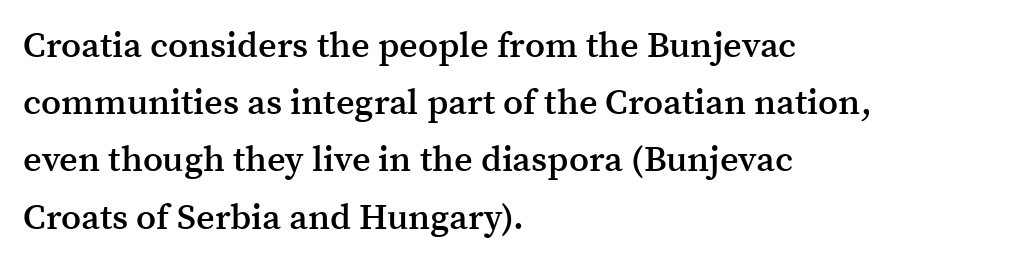
Q: Is the text bold? A: Semi-bold.
Q: Is the text italic (slanted)? A: No, it is upright.
Q: Is the typeface a serif or a sans-serif typeface? A: Serif.
Q: Is the text underlined? A: No.
Q: How is the paragraph aligned? A: Left-aligned.
Q: Is the spacing between letters normal or unusually wide? A: Normal.
Q: Is the spacing between lines tight, normal or loose? A: Normal.
Q: Width (condensed, normal, or wide)? A: Normal.
Q: Stroke contrast? A: Medium.
Q: x-height? A: Medium.
Q: Monospaced? A: No.
